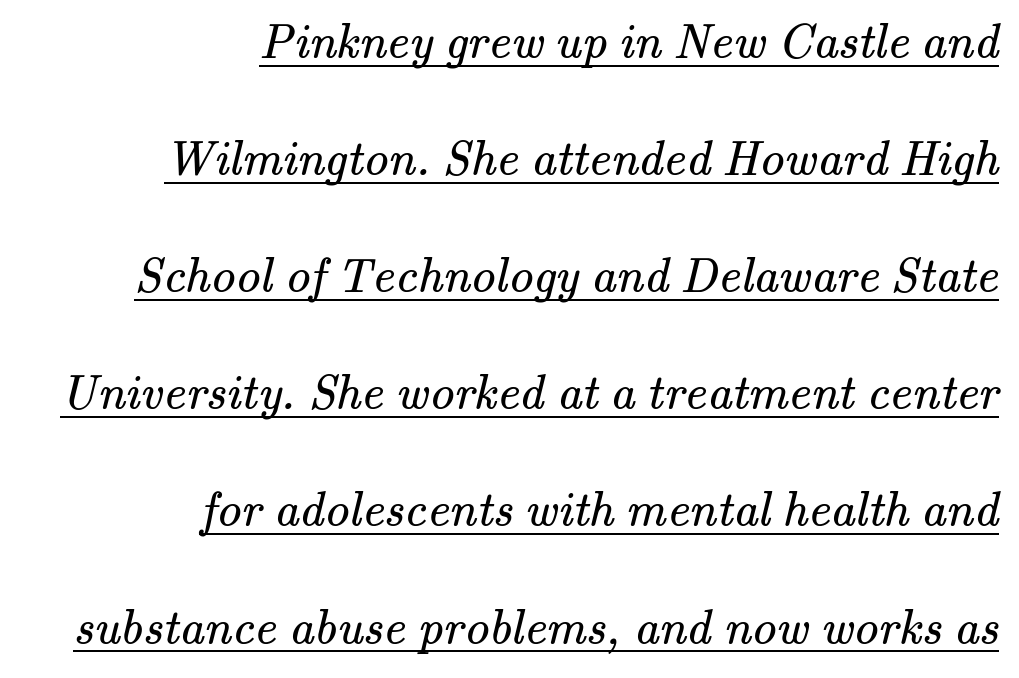
{"serif": "yes", "bold": "no", "weight": "regular", "width": "normal", "stroke_contrast": "medium", "x_height": "small", "monospaced": "no", "underline": "yes", "align": "right", "line_spacing": "loose", "line_spacing_ratio": 2.39, "letter_spacing": "normal", "letter_spacing_em": 0.0, "glyph_px": 49}
